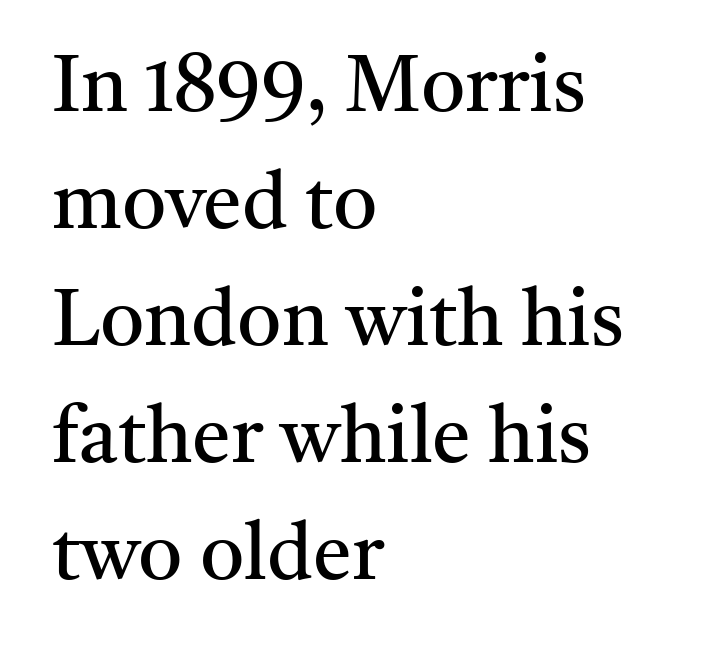
Q: Is the text bold? A: No.
Q: Is the text italic (slanted)? A: No, it is upright.
Q: Is the typeface a serif or a sans-serif typeface? A: Serif.
Q: Is the text underlined? A: No.
Q: How is the paragraph aligned? A: Left-aligned.
Q: Is the spacing between letters normal or unusually wide? A: Normal.
Q: Is the spacing between lines tight, normal or loose? A: Normal.
Q: Width (condensed, normal, or wide)? A: Normal.
Q: Stroke contrast? A: Medium.
Q: x-height? A: Medium.
Q: Monospaced? A: No.
